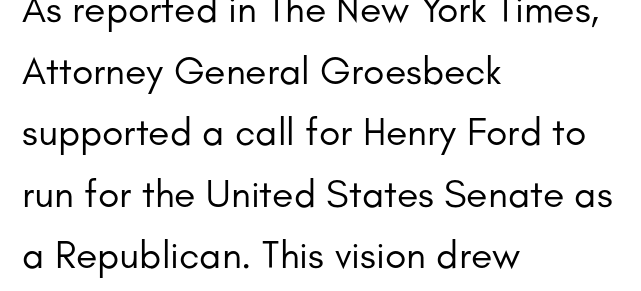
The gaps between neighbouring characters are ordinary and unremarkable. The ragged edge is on the right, which tells us the setting is flush left. Is there much room between lines? A standard amount, neither cramped nor airy. Honestly, there is no underline to notice here at all. The font family rendered here belongs to the sans-serif group. The specimen reads as upright at a glance.
